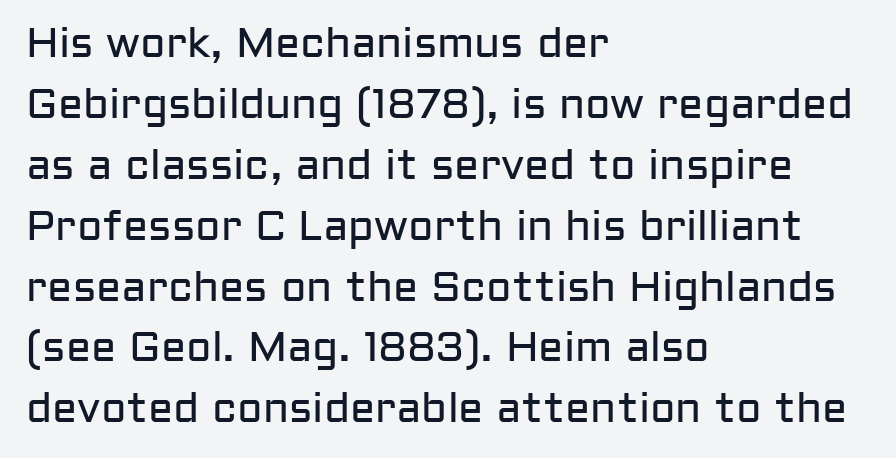
Are there feet on the stems? There aren't — it's a sans. No heavy texture on the line: the type isn't bold. Each letter keeps its own natural width here, so spacing adapts to shape. Notice how the passage keeps a crisp vertical edge on the left only. Anything drawn beneath the words? Only blank space.
